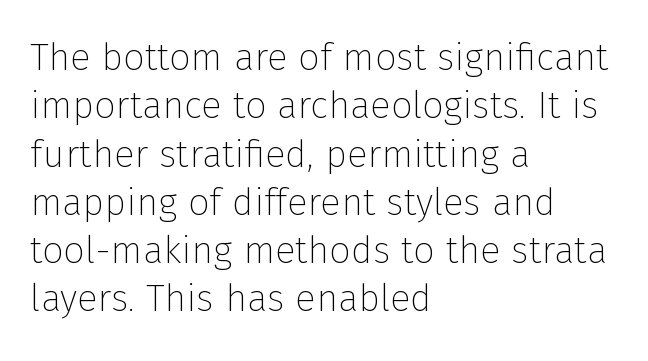
{"serif": "no", "italic": "no", "bold": "no", "weight": "thin", "width": "normal", "stroke_contrast": "low", "x_height": "medium", "monospaced": "no", "underline": "no", "align": "left", "line_spacing": "normal", "line_spacing_ratio": 1.27, "letter_spacing": "normal", "letter_spacing_em": 0.0, "glyph_px": 38}
